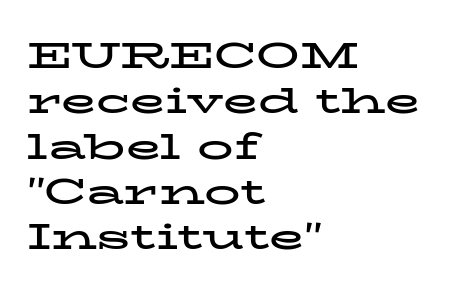
The image shows 36 px bold, wide serif type, upright; set left-aligned, normal line spacing (1.26x), normal letter spacing, not underlined; low stroke contrast and a medium x-height.
